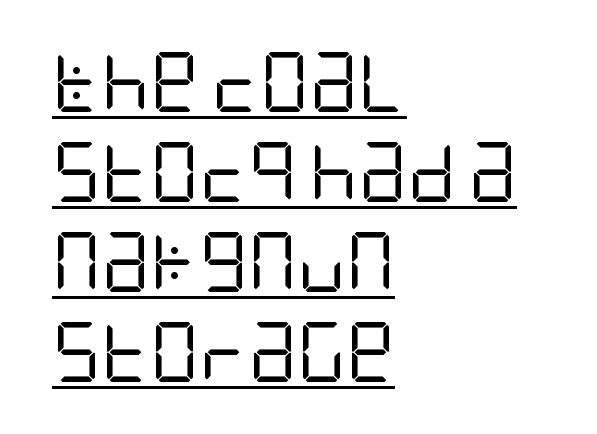
The text block is weighted toward the left margin, trailing off unevenly rightward. How are the letters spaced? Ordinarily, with no added tracking. These glyphs show unthickened strokes, regular width or finer. In terms of letterform style, serifs are entirely absent. This is roman type, the default non-slanted kind.
